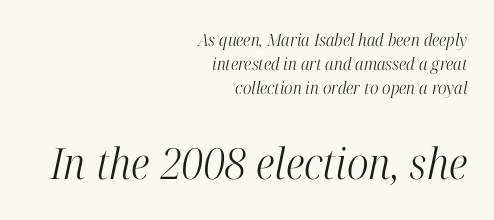
The image shows 43 px light, condensed serif type, italic (leaning right); set right-aligned, normal line spacing (1.41x), normal letter spacing, not underlined; the second (bottom) block is 2.53x larger; high stroke contrast and a medium x-height.
